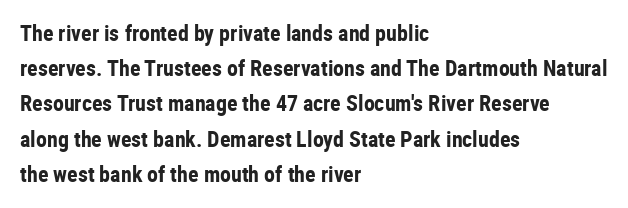
The image shows 22 px bold type, upright; set left-aligned, normal line spacing (1.6x), normal letter spacing, not underlined.
